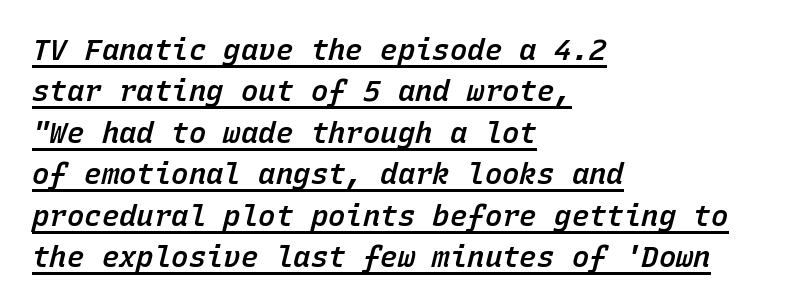
The image shows 29 px semibold type, italic (leaning right), monospaced; set left-aligned, normal line spacing (1.43x), normal letter spacing, underlined; low stroke contrast and a medium x-height.
